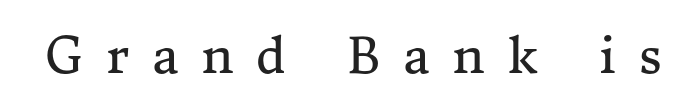
This sample has the flowing, uneven cadence of proportional lettering. Tracking value appears strongly positive — letters spread wide. The designer went with a serif here, giving each stem small feet. Unmarked baselines from the first word to the last. Posture: vertical. Stems and bowls with no extra thickness — not bold.
